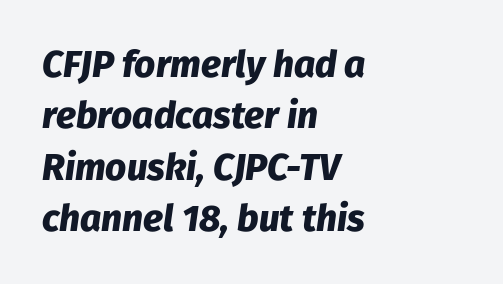
Q: Is the text bold? A: Yes.
Q: Is the text italic (slanted)? A: Yes, it leans right by about 8 degrees.
Q: Is the text underlined? A: No.
Q: How is the paragraph aligned? A: Left-aligned.
Q: Is the spacing between letters normal or unusually wide? A: Normal.
Q: Is the spacing between lines tight, normal or loose? A: Normal.
Q: Width (condensed, normal, or wide)? A: Normal.
Q: Stroke contrast? A: Low.
Q: x-height? A: Medium.
Q: Monospaced? A: No.
